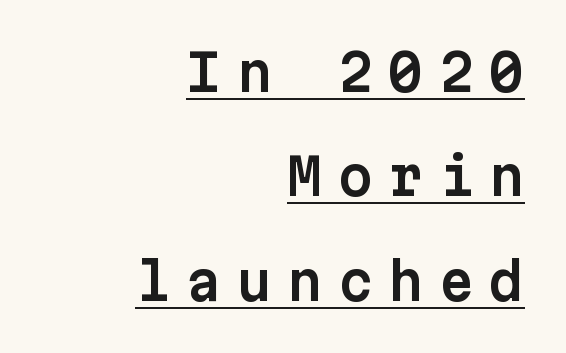
The characters display no serif detailing; their extremities are plain. Like a heading marked for emphasis, these lines bear an underscore. Layout note: lines flush right. What's the leading like? Stretched, with rows far apart. You could count columns in this text — the font is strictly monospaced. Every character sits straight up, as roman type does.
